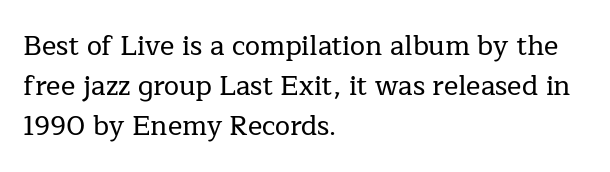
The image shows 27 px text type, upright; set left-aligned, normal line spacing (1.48x), normal letter spacing, not underlined.
